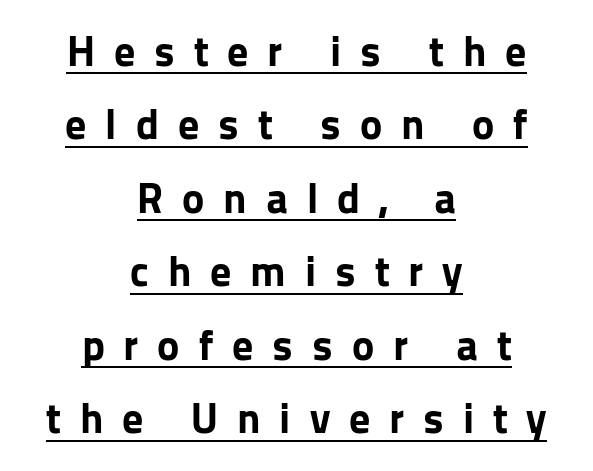
Somebody hit Ctrl+U on this one — the words are underlined. Glyph-to-glyph distance is far greater than everyday printed text. The type sits square on the baseline with zero lean. Looks like regular typesetting: each glyph gets only the width it needs. Casual observation: everything's sitting right in the middle.
